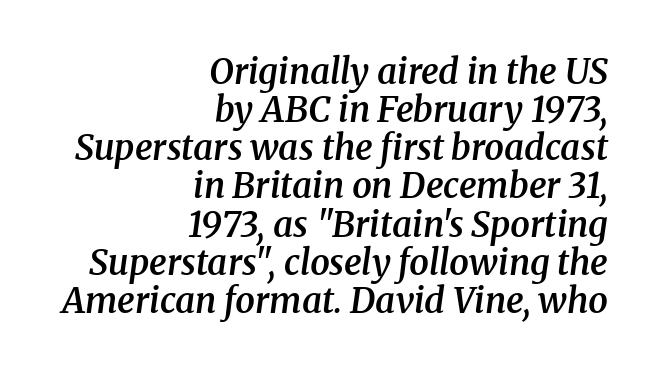
The image shows 35 px semibold serif type, italic (leaning right); set right-aligned, tight line spacing (1.09x), normal letter spacing, not underlined; medium stroke contrast and a medium x-height.
